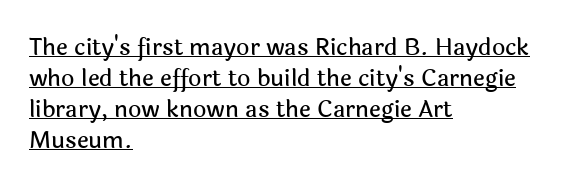
The image shows 23 px text type, upright; set left-aligned, normal line spacing (1.35x), normal letter spacing, underlined.
